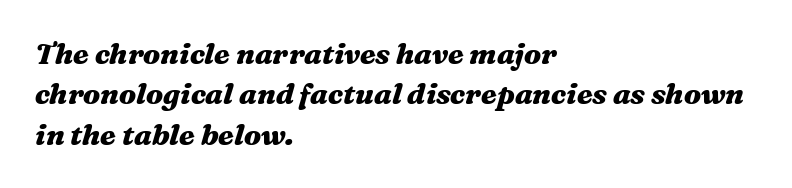
A typesetter would call this zero additional tracking. The gap between lines stays unmarked. Leading matches the norm, producing a regular column. Horizontally, the lines are justified to the leading edge only. Is this a fixed-width face? No — the glyphs have proportional, varying widths.
